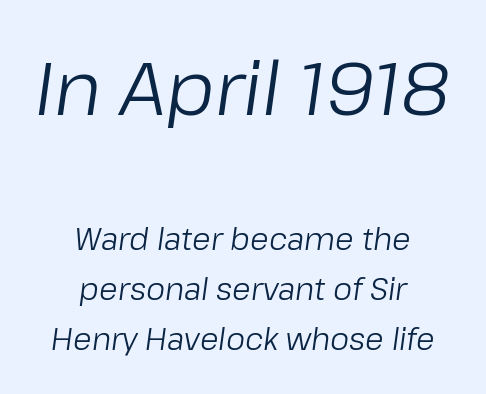
{"italic": "yes", "lean": "right", "slant_degrees": 8, "bold": "no", "weight": "regular", "width": "normal", "stroke_contrast": "low", "x_height": "medium", "monospaced": "no", "underline": "no", "align": "center", "line_spacing": "normal", "line_spacing_ratio": 1.66, "letter_spacing": "normal", "letter_spacing_em": 0.0, "larger_block": "first", "size_ratio": 2.47, "glyph_px": 74}
